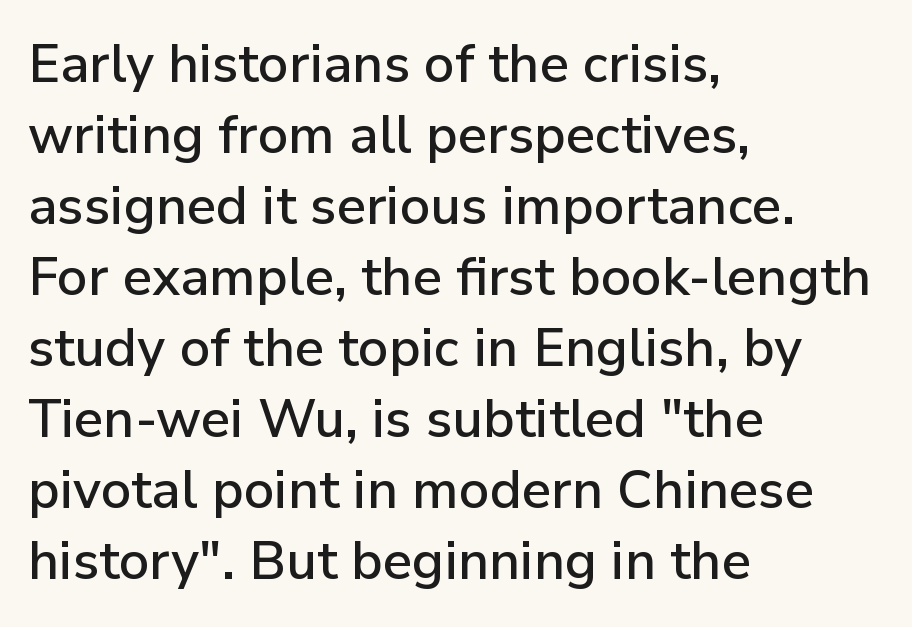
Varying glyph widths throughout — classic text-font behaviour. Glance below the letters and you will spot only blank space. The passage is arranged the way most books set body copy — flush left. This is the regular roman posture of the typeface. To sum up the face: it is a sans, with no serifs. What's the leading like? Ordinary, nothing unusual.
